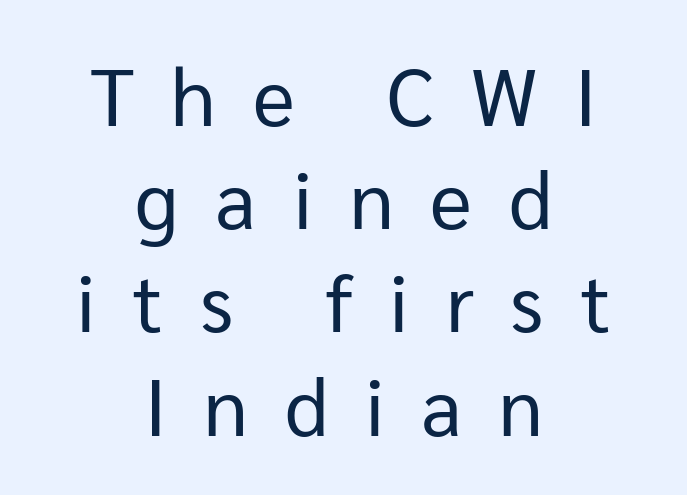
The image shows 80 px regular-weight sans-serif type, upright; set centered, normal line spacing (1.29x), unusually wide letter spacing (+0.46 em), not underlined; low stroke contrast and a medium x-height.
